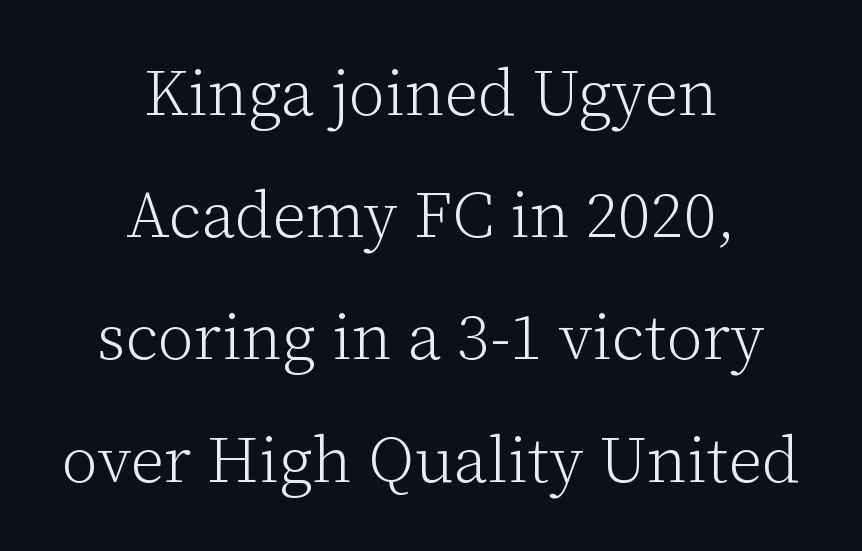
{"serif": "yes", "italic": "no", "bold": "no", "weight": "light", "width": "normal", "stroke_contrast": "low", "x_height": "medium", "monospaced": "no", "underline": "no", "align": "center", "line_spacing_ratio": 1.88, "letter_spacing": "normal", "letter_spacing_em": 0.0, "glyph_px": 65}
